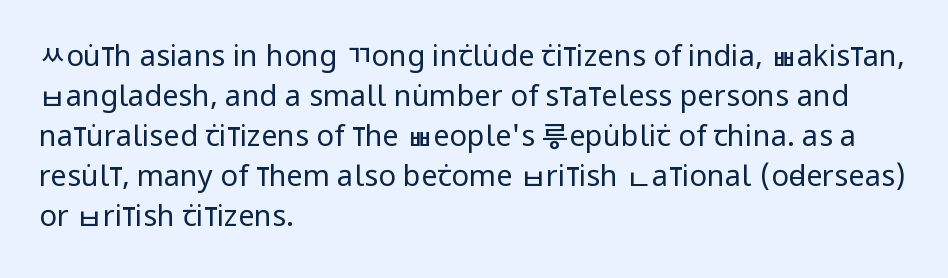
Q: Is the text bold? A: No.
Q: Is the text italic (slanted)? A: No, it is upright.
Q: Is the typeface a serif or a sans-serif typeface? A: Sans-serif.
Q: Is the text underlined? A: No.
Q: How is the paragraph aligned? A: Left-aligned.
Q: Is the spacing between letters normal or unusually wide? A: Normal.
Q: Is the spacing between lines tight, normal or loose? A: Normal.
Q: Width (condensed, normal, or wide)? A: Condensed.
Q: Stroke contrast? A: Low.
Q: x-height? A: Large.
Q: Monospaced? A: No.
